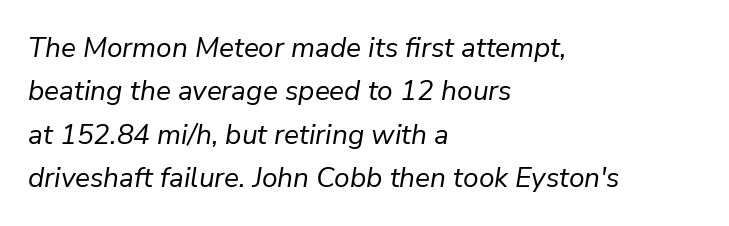
The image shows 28 px regular-weight type, italic (leaning right); set left-aligned, normal line spacing (1.55x), normal letter spacing, not underlined; low stroke contrast and a medium x-height.
